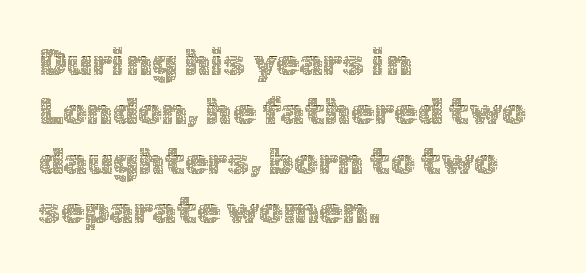
The image shows 38 px thin type, upright; set left-aligned, normal line spacing (1.3x), normal letter spacing, not underlined; a medium x-height.
